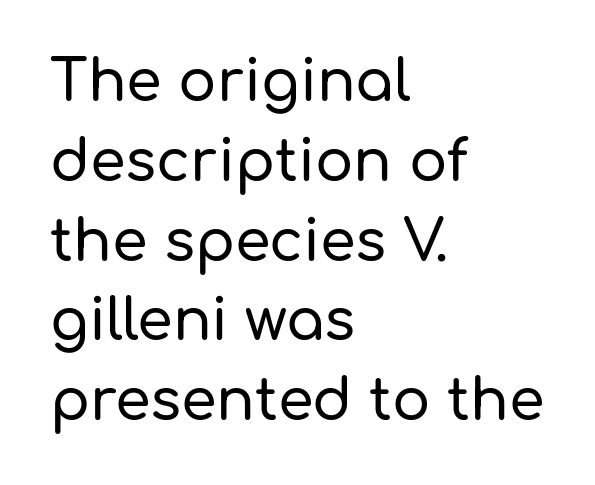
The image shows 57 px sans-serif type, upright; set left-aligned, normal line spacing (1.4x), normal letter spacing, not underlined; low stroke contrast and a medium x-height.
